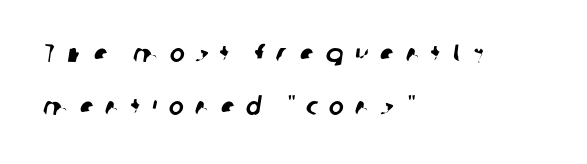
{"underline": "no", "align": "left", "line_spacing": "loose", "line_spacing_ratio": 2.13, "letter_spacing": "wide", "letter_spacing_em": 0.46, "glyph_px": 25}
